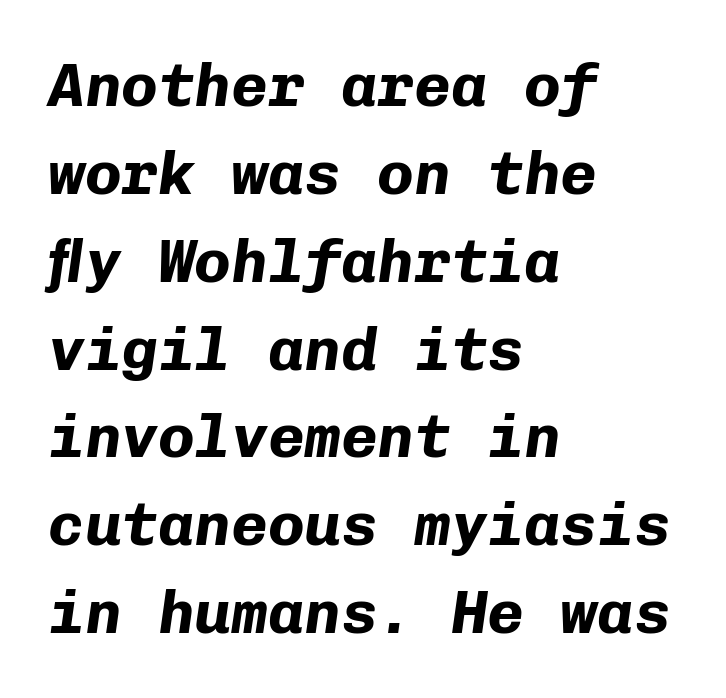
Rows of type keep a routine distance in the vertical direction. The passage shown is typed in a monospace face where columns stay perfectly aligned. Line starts are locked; line ends wander. Compared with an ordinary text face, these strokes are far heavier — a full bold. Tall strokes in this sample are angled rather than plumb. Lines of text with bare space underneath.
